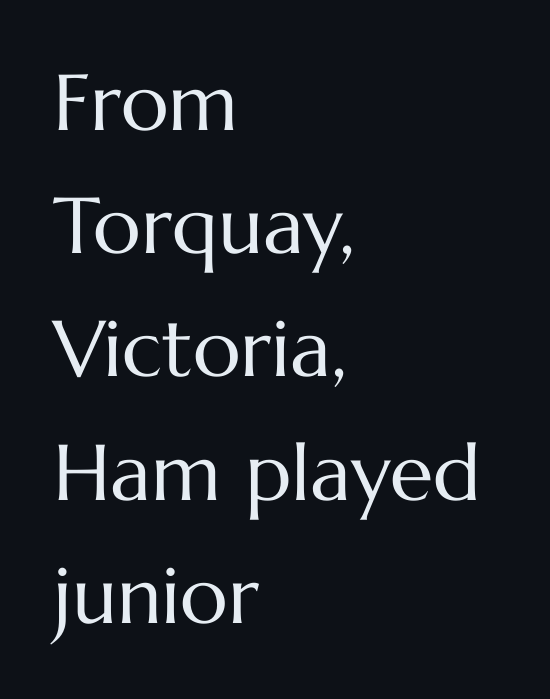
Q: Is the text bold? A: No.
Q: Is the text italic (slanted)? A: No, it is upright.
Q: Is the text underlined? A: No.
Q: How is the paragraph aligned? A: Left-aligned.
Q: Is the spacing between letters normal or unusually wide? A: Normal.
Q: Is the spacing between lines tight, normal or loose? A: Normal.
Q: Width (condensed, normal, or wide)? A: Normal.
Q: Stroke contrast? A: Medium.
Q: x-height? A: Medium.
Q: Monospaced? A: No.
